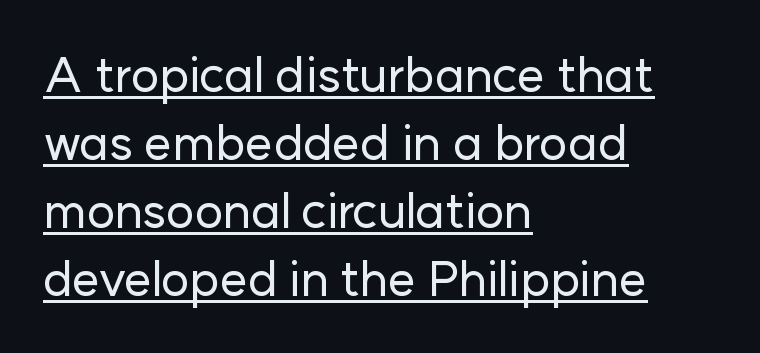
The image shows 49 px sans-serif type, upright; set left-aligned, normal line spacing (1.39x), normal letter spacing, underlined; low stroke contrast and a medium x-height.
